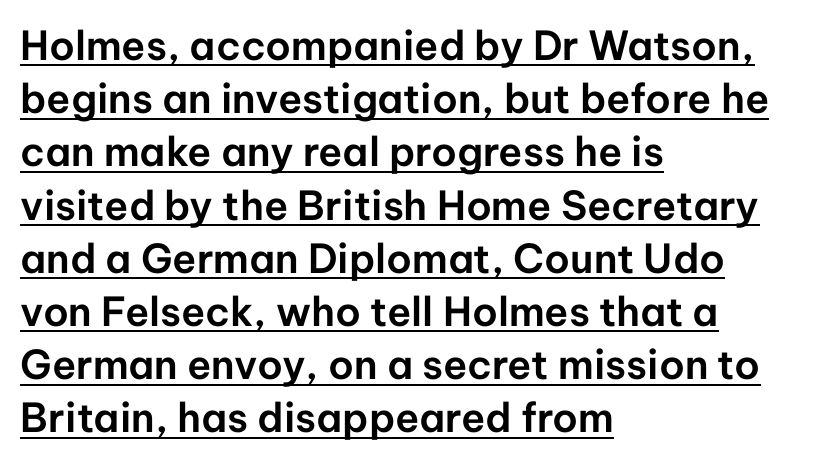
The image shows 40 px sans-serif type, upright; set left-aligned, normal line spacing (1.33x), normal letter spacing, underlined; low stroke contrast and a medium x-height.
